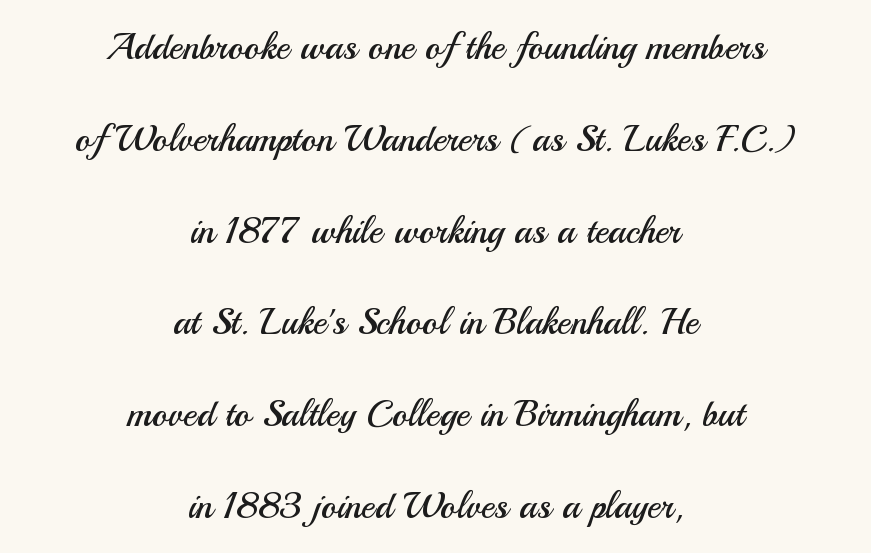
Regarding leading, the lines here are spaced well apart. Serif or sans? Sans — the stroke terminals are bare. Spacing verdict: proportional, widths tailored to each character.
